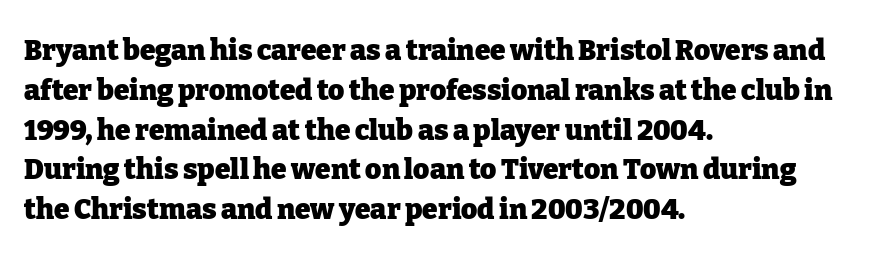
Q: Is the text bold? A: Yes.
Q: Is the text italic (slanted)? A: No, it is upright.
Q: Is the typeface a serif or a sans-serif typeface? A: Serif.
Q: Is the text underlined? A: No.
Q: How is the paragraph aligned? A: Left-aligned.
Q: Is the spacing between letters normal or unusually wide? A: Normal.
Q: Is the spacing between lines tight, normal or loose? A: Normal.
Q: Width (condensed, normal, or wide)? A: Normal.
Q: Stroke contrast? A: Low.
Q: x-height? A: Medium.
Q: Monospaced? A: No.
